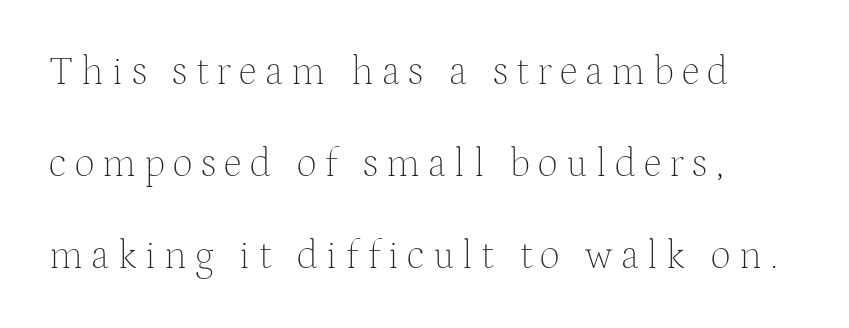
The image shows 40 px thin serif type, upright; set left-aligned, loose line spacing (2.3x), unusually wide letter spacing (+0.21 em), not underlined; medium stroke contrast and a medium x-height.
